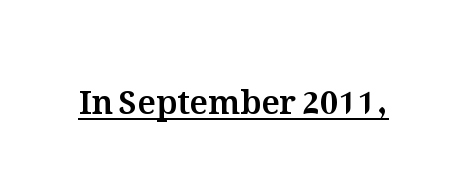
Here the designer chose a conventional face with non-uniform glyph widths. The typesetter has applied underlining to the passage shown. Designer's note — italics off, roman on. Caption: standard tracking, unaltered.
